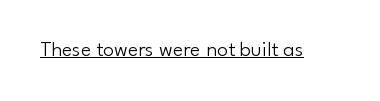
Does a line run under the words? Yes, clearly. Each word holds together tightly as a unit, with standard inter-letter gaps. When letters stand straight like this, we call the style roman or upright. Compared with a typical body face, this is equally light or lighter still.
